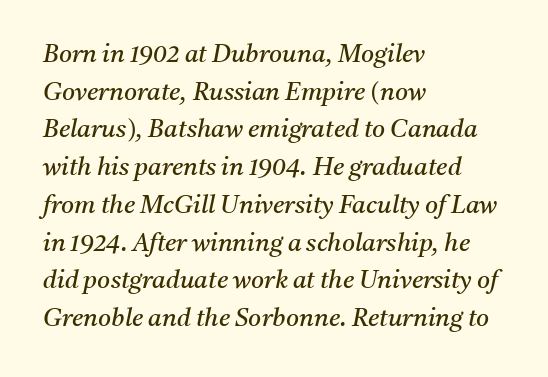
Q: Is the text bold? A: No.
Q: Is the text italic (slanted)? A: Yes, it leans right by about 11 degrees.
Q: Is the text underlined? A: No.
Q: How is the paragraph aligned? A: Left-aligned.
Q: Is the spacing between letters normal or unusually wide? A: Normal.
Q: Is the spacing between lines tight, normal or loose? A: Normal.
